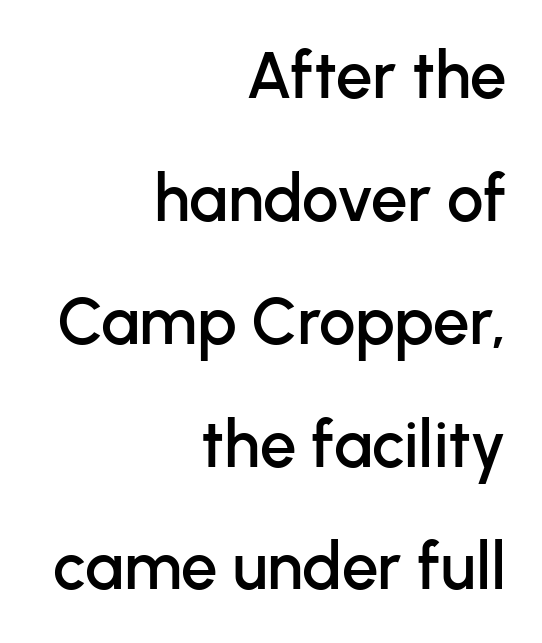
{"serif": "no", "italic": "no", "width": "normal", "stroke_contrast": "low", "x_height": "medium", "monospaced": "no", "underline": "no", "align": "right", "line_spacing_ratio": 1.89, "letter_spacing": "normal", "letter_spacing_em": 0.0, "glyph_px": 65}
